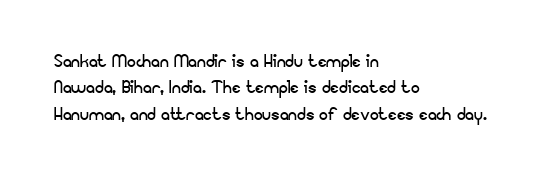
The image shows 22 px text type, upright; set left-aligned, line spacing 1.2x, normal letter spacing, not underlined.
